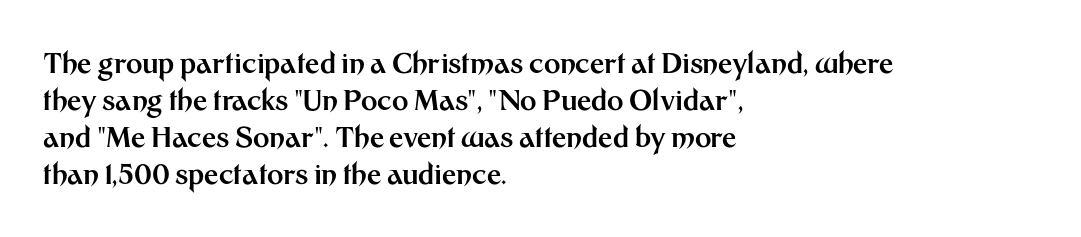
The image shows 28 px bold sans-serif type, upright; set left-aligned, normal line spacing (1.32x), normal letter spacing, not underlined; medium stroke contrast and a medium x-height.
